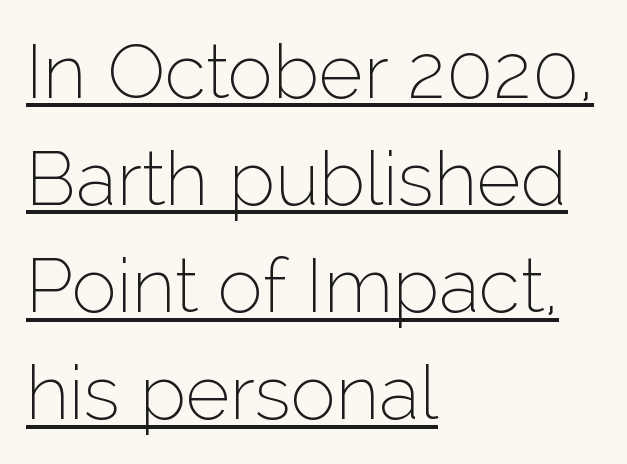
{"serif": "no", "italic": "no", "bold": "no", "weight": "thin", "width": "normal", "stroke_contrast": "low", "x_height": "medium", "monospaced": "no", "underline": "yes", "align": "left", "line_spacing": "normal", "line_spacing_ratio": 1.41, "letter_spacing": "normal", "letter_spacing_em": 0.0, "glyph_px": 76}
